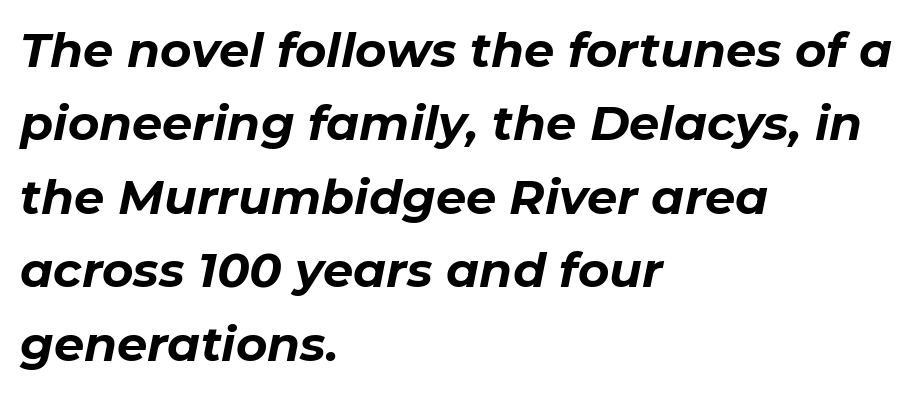
Honestly, the row spacing looks completely unremarkable. The setting favours the left margin, as ordinary paragraphs usually do. Every character sits at an angle, as italics do. As a designer I'd log this as weight 700, bold. Inter-character spacing is left at the font's built-in metrics. Bare-footed words on every line.
